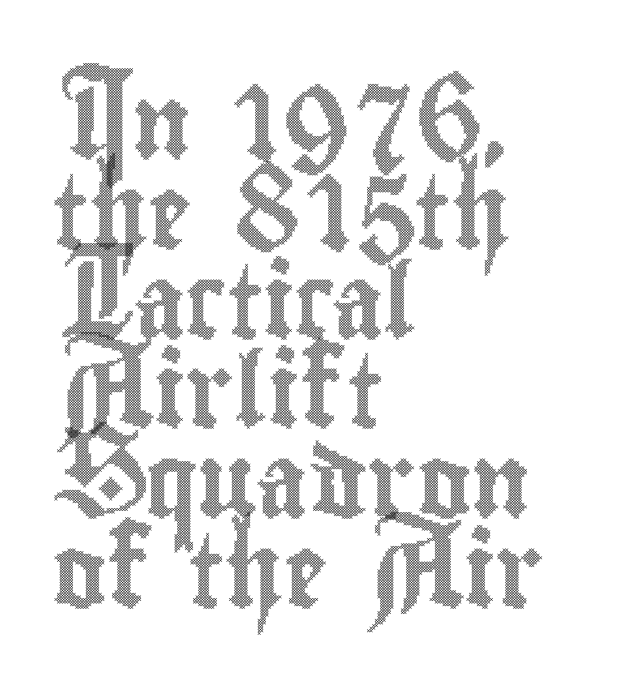
{"italic": "no", "width": "condensed", "x_height": "small", "monospaced": "no", "underline": "no", "align": "left", "line_spacing_ratio": 1.23, "letter_spacing": "normal", "letter_spacing_em": 0.0, "glyph_px": 73}
